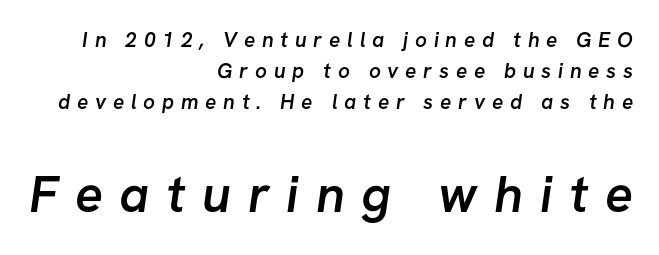
Q: Is the text bold? A: Semi-bold.
Q: Is the typeface a serif or a sans-serif typeface? A: Sans-serif.
Q: Is the text underlined? A: No.
Q: How is the paragraph aligned? A: Right-aligned.
Q: Is the spacing between letters normal or unusually wide? A: Unusually wide.
Q: Is the spacing between lines tight, normal or loose? A: Normal.
Q: Which block of text is set in a larger size, the first (top) or the second (bottom)? A: The second (bottom) one.
Q: Width (condensed, normal, or wide)? A: Normal.
Q: Stroke contrast? A: Low.
Q: x-height? A: Medium.
Q: Monospaced? A: No.
